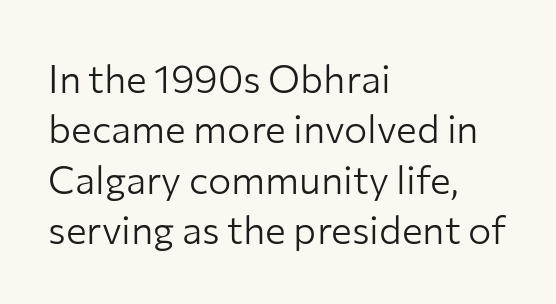
Which margin do the lines hug? The left one — the right edge is uneven. These lines were composed using upright roman letters. Words float on clear page, feet unadorned. Stems here are at most as thick as an everyday book face. Leading: standard.
